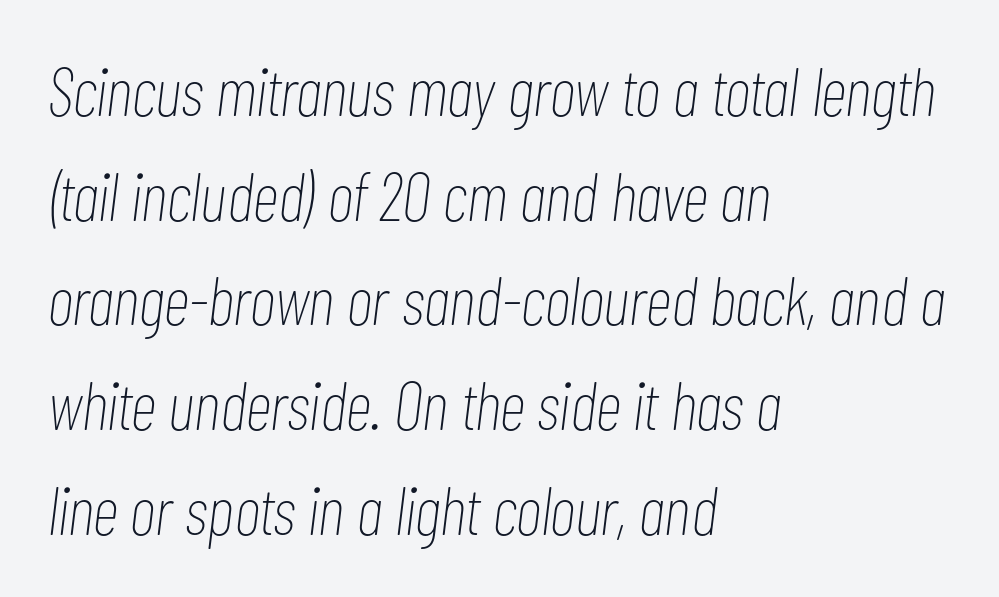
The image shows 68 px thin, condensed type, italic (leaning right); set left-aligned, normal line spacing (1.54x), normal letter spacing, not underlined; low stroke contrast and a medium x-height.
